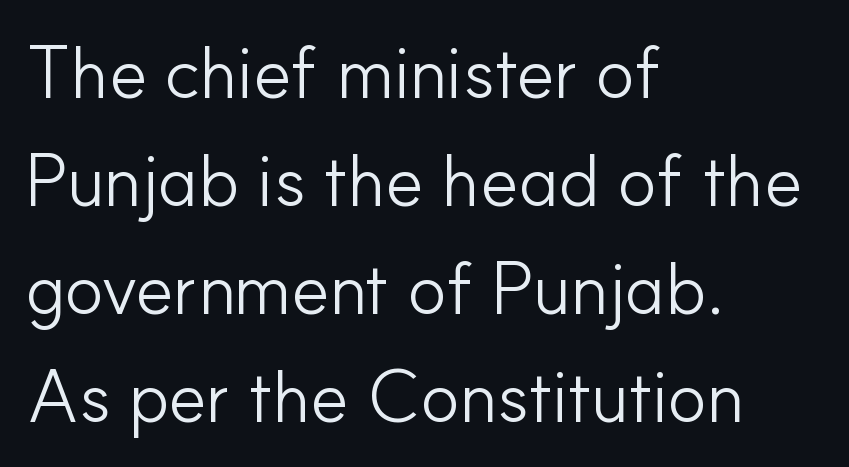
{"serif": "no", "italic": "no", "bold": "no", "weight": "light", "width": "normal", "stroke_contrast": "low", "x_height": "small", "monospaced": "no", "underline": "no", "align": "left", "line_spacing": "normal", "line_spacing_ratio": 1.48, "letter_spacing": "normal", "letter_spacing_em": 0.0, "glyph_px": 73}
